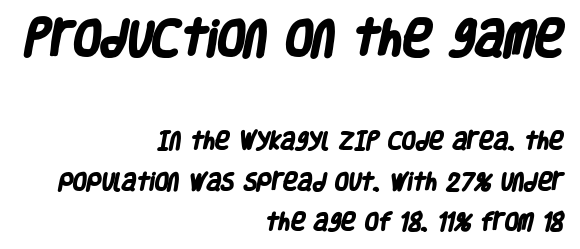
Q: Is the text bold? A: Yes.
Q: Is the typeface a serif or a sans-serif typeface? A: Sans-serif.
Q: Is the text underlined? A: No.
Q: How is the paragraph aligned? A: Right-aligned.
Q: Is the spacing between letters normal or unusually wide? A: Normal.
Q: Is the spacing between lines tight, normal or loose? A: Loose.
Q: Which block of text is set in a larger size, the first (top) or the second (bottom)? A: The first (top) one.
Q: Width (condensed, normal, or wide)? A: Condensed.
Q: Stroke contrast? A: Low.
Q: x-height? A: Large.
Q: Monospaced? A: No.
